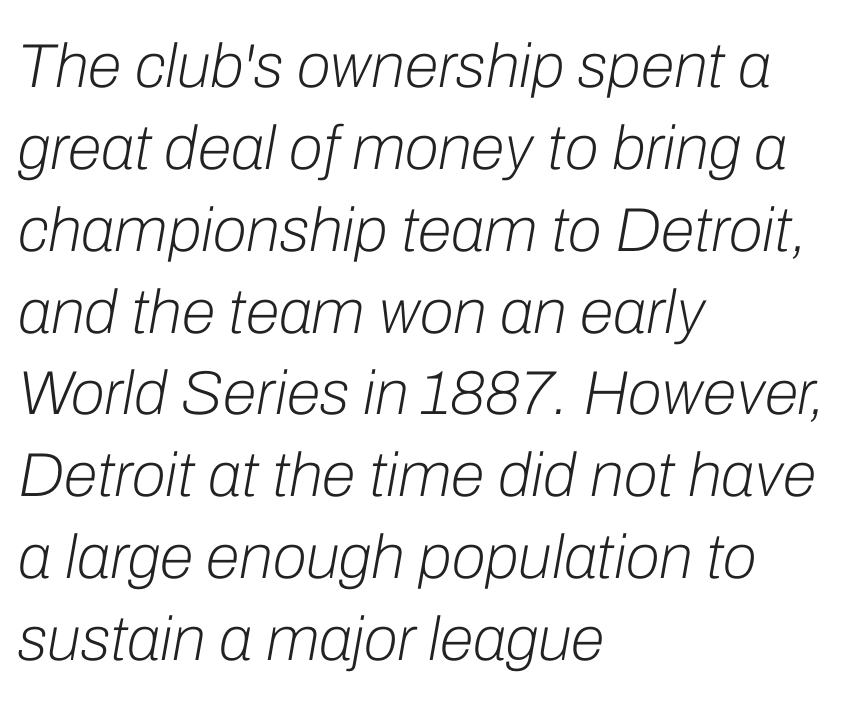
The image shows 62 px light type, italic (leaning right); set left-aligned, normal line spacing (1.32x), normal letter spacing, not underlined; low stroke contrast and a medium x-height.
